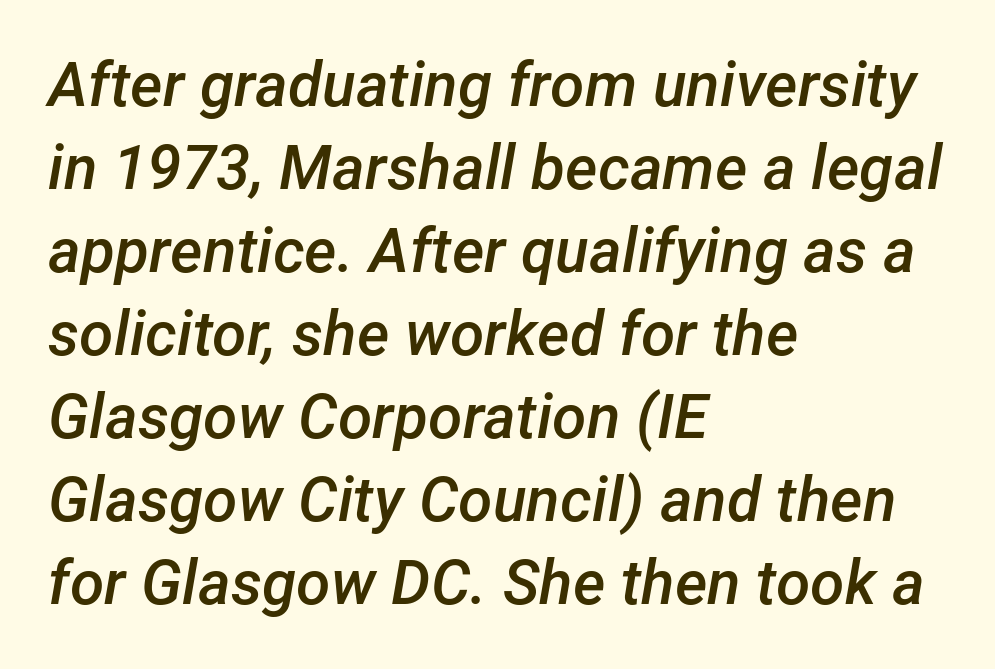
The image shows 62 px semibold type, italic (leaning right); set left-aligned, normal line spacing (1.34x), normal letter spacing, not underlined; low stroke contrast and a medium x-height.
